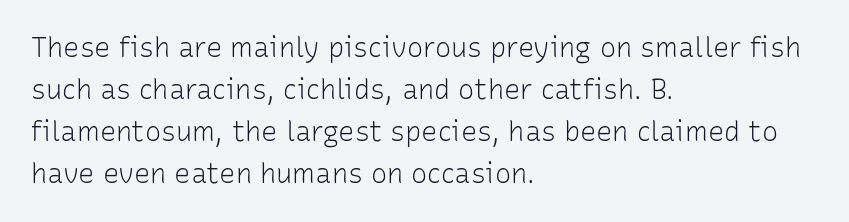
Each new line begins a customary step beneath the previous one. The passage shown is not underscored anywhere. Weight: not bold — regular or lighter. Nope, not italic — everything's standing straight. A classic flush-left, rag-right setting is used for this passage.
